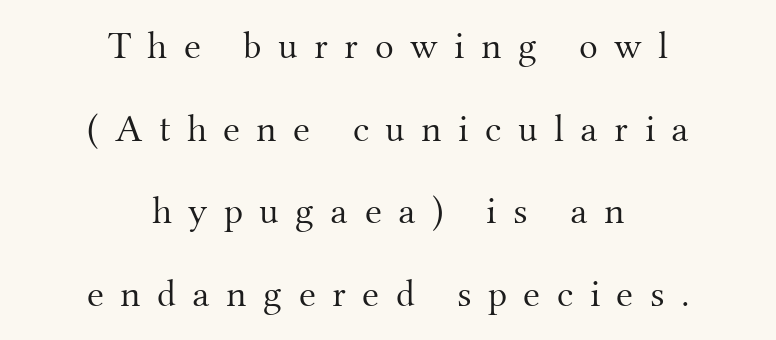
{"serif": "yes", "italic": "no", "bold": "no", "weight": "light", "width": "normal", "stroke_contrast": "medium", "x_height": "small", "monospaced": "no", "underline": "no", "align": "center", "line_spacing": "loose", "line_spacing_ratio": 2.12, "letter_spacing": "wide", "letter_spacing_em": 0.42, "glyph_px": 39}
